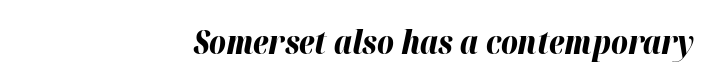
Q: Is the text bold? A: Yes.
Q: Is the text italic (slanted)? A: Yes, it leans right by about 12 degrees.
Q: Is the text underlined? A: No.
Q: How is the paragraph aligned? A: Right-aligned.
Q: Is the spacing between letters normal or unusually wide? A: Normal.
Q: Width (condensed, normal, or wide)? A: Normal.
Q: Stroke contrast? A: High.
Q: x-height? A: Medium.
Q: Monospaced? A: No.
